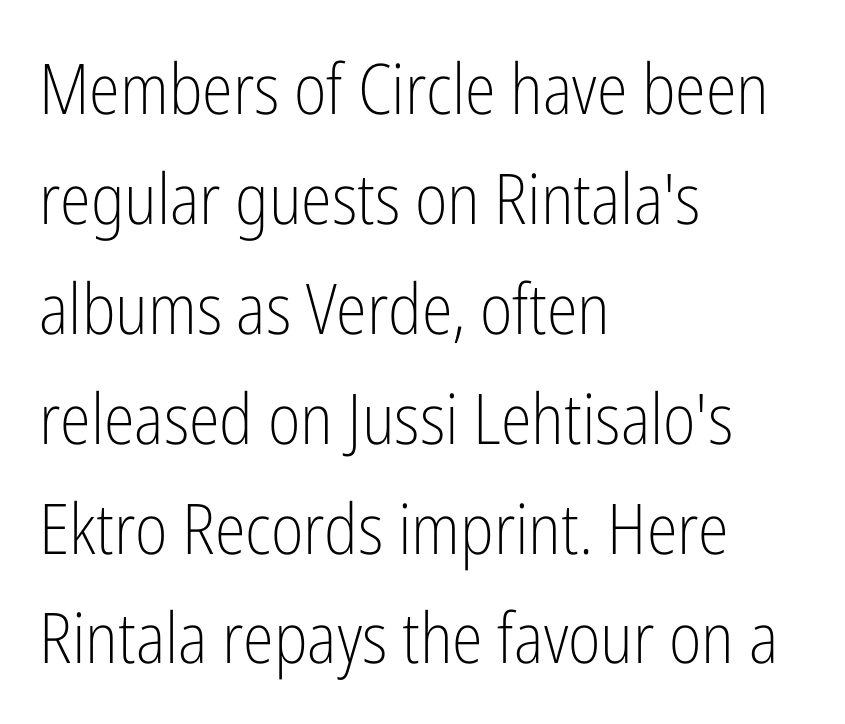
Q: Is the text bold? A: No.
Q: Is the text italic (slanted)? A: No, it is upright.
Q: Is the typeface a serif or a sans-serif typeface? A: Sans-serif.
Q: Is the text underlined? A: No.
Q: How is the paragraph aligned? A: Left-aligned.
Q: Is the spacing between letters normal or unusually wide? A: Normal.
Q: Is the spacing between lines tight, normal or loose? A: Normal.
Q: Width (condensed, normal, or wide)? A: Condensed.
Q: Stroke contrast? A: Low.
Q: x-height? A: Medium.
Q: Monospaced? A: No.
